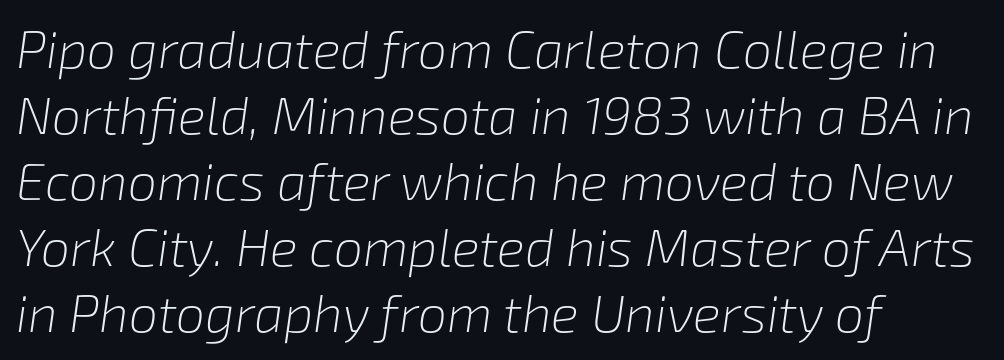
Q: Is the text bold? A: No.
Q: Is the text italic (slanted)? A: Yes, it leans right by about 8 degrees.
Q: Is the text underlined? A: No.
Q: How is the paragraph aligned? A: Left-aligned.
Q: Is the spacing between letters normal or unusually wide? A: Normal.
Q: Is the spacing between lines tight, normal or loose? A: Normal.
Q: Width (condensed, normal, or wide)? A: Normal.
Q: Stroke contrast? A: Low.
Q: x-height? A: Medium.
Q: Monospaced? A: No.
